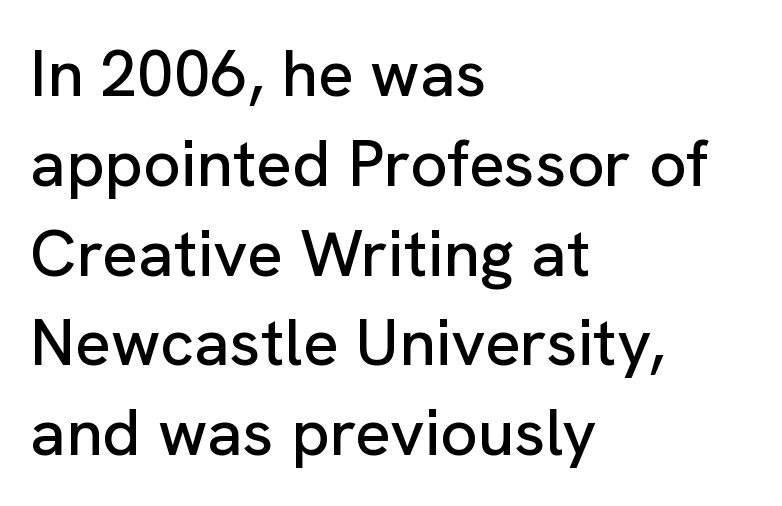
{"serif": "no", "italic": "no", "width": "normal", "stroke_contrast": "low", "x_height": "medium", "monospaced": "no", "underline": "no", "align": "left", "line_spacing": "normal", "line_spacing_ratio": 1.36, "letter_spacing": "normal", "letter_spacing_em": 0.0, "glyph_px": 66}
